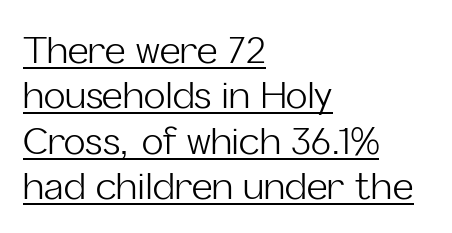
The image shows 36 px light sans-serif type, upright; set left-aligned, normal line spacing (1.26x), normal letter spacing, underlined; low stroke contrast and a medium x-height.
